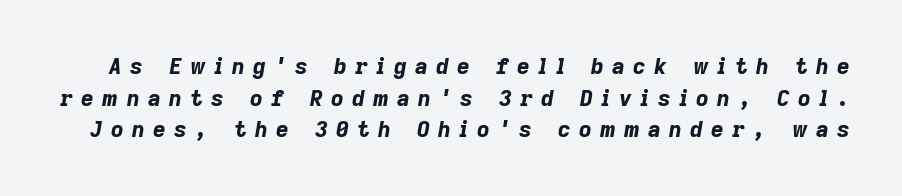
{"italic": "yes", "lean": "right", "slant_degrees": 9, "bold": "yes", "underline": "no", "line_spacing": "normal", "line_spacing_ratio": 1.44, "letter_spacing": "wide", "letter_spacing_em": 0.38, "glyph_px": 22}
